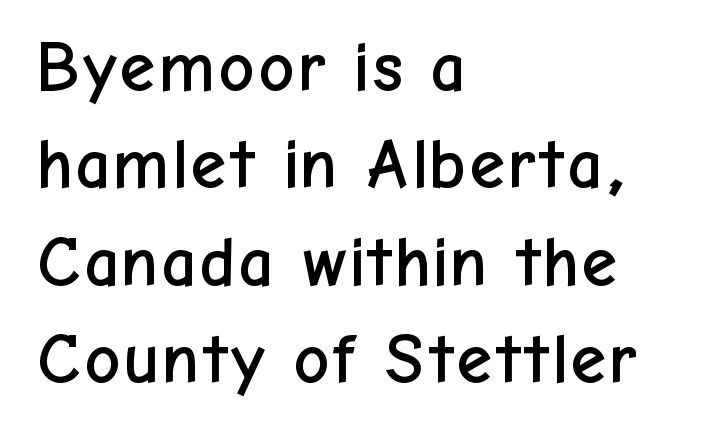
The image shows 71 px sans-serif type, upright; set left-aligned, normal line spacing (1.37x), normal letter spacing, not underlined; low stroke contrast and a medium x-height.
